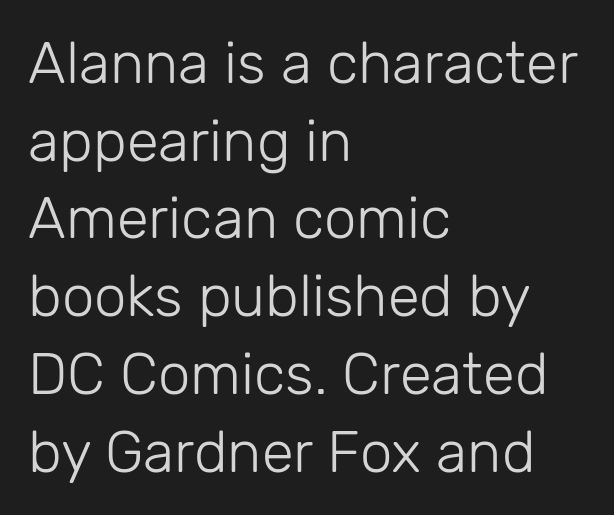
The image shows 58 px light sans-serif type, upright; set left-aligned, normal line spacing (1.34x), normal letter spacing, not underlined; low stroke contrast and a medium x-height.
